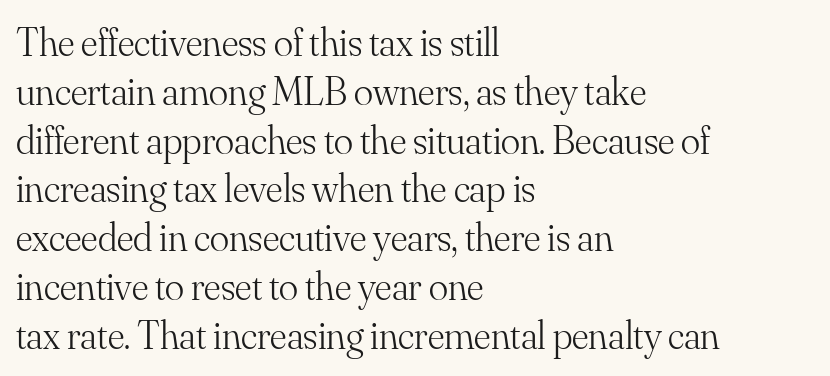
Q: Is the text bold? A: No.
Q: Is the text italic (slanted)? A: No, it is upright.
Q: Is the typeface a serif or a sans-serif typeface? A: Serif.
Q: Is the text underlined? A: No.
Q: How is the paragraph aligned? A: Left-aligned.
Q: Is the spacing between letters normal or unusually wide? A: Normal.
Q: Width (condensed, normal, or wide)? A: Normal.
Q: Stroke contrast? A: Medium.
Q: x-height? A: Small.
Q: Monospaced? A: No.
